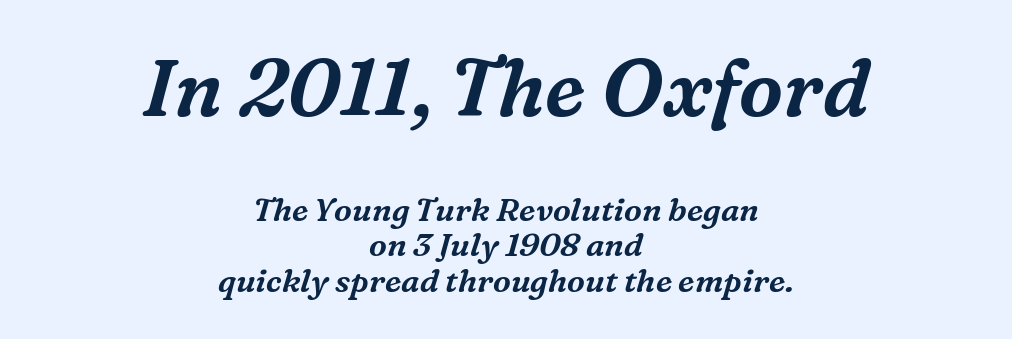
The image shows 79 px serif type, italic (leaning right); set centered, tight line spacing (1.11x), normal letter spacing, not underlined; the first (top) block is 2.47x larger; medium stroke contrast and a medium x-height.
